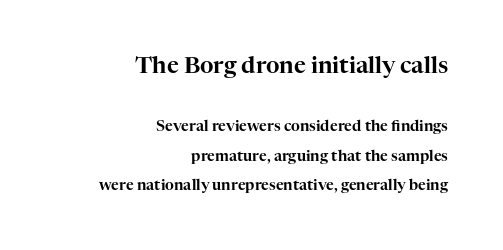
{"italic": "no", "underline": "no", "align": "right", "line_spacing": "loose", "line_spacing_ratio": 1.98, "letter_spacing": "normal", "letter_spacing_em": 0.0, "larger_block": "first", "size_ratio": 1.53, "glyph_px": 23}
